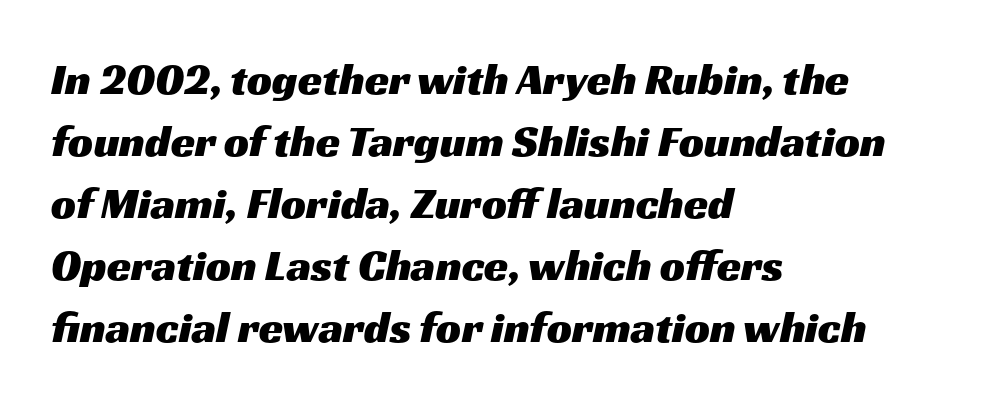
{"serif": "no", "width": "wide", "stroke_contrast": "medium", "x_height": "medium", "monospaced": "no", "underline": "no", "align": "left", "line_spacing": "normal", "line_spacing_ratio": 1.41, "letter_spacing": "normal", "letter_spacing_em": 0.0, "glyph_px": 44}
